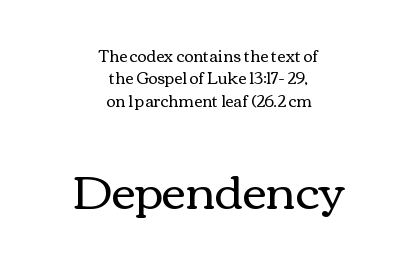
The glyphs are unaccompanied by any horizontal stroke below them. There is no visible air inserted between adjacent glyphs. You could not count columns in this text — the font is proportionally spaced. Is the type heavy? It reads as light-to-regular instead. The leading is moderate, giving the passage an even texture. Top chunk: small. Bottom chunk: large.
